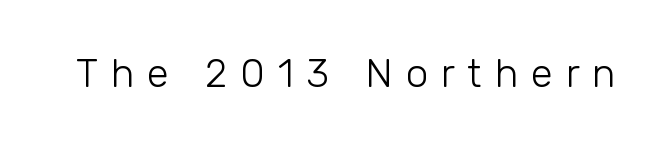
Q: Is the text bold? A: No.
Q: Is the text italic (slanted)? A: No, it is upright.
Q: Is the typeface a serif or a sans-serif typeface? A: Sans-serif.
Q: Is the text underlined? A: No.
Q: Is the spacing between letters normal or unusually wide? A: Unusually wide.
Q: Width (condensed, normal, or wide)? A: Normal.
Q: Stroke contrast? A: Low.
Q: x-height? A: Medium.
Q: Monospaced? A: No.
